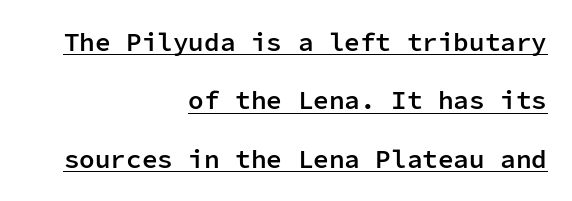
The image shows 26 px text type, upright; set right-aligned, loose line spacing (2.25x), normal letter spacing, underlined.
